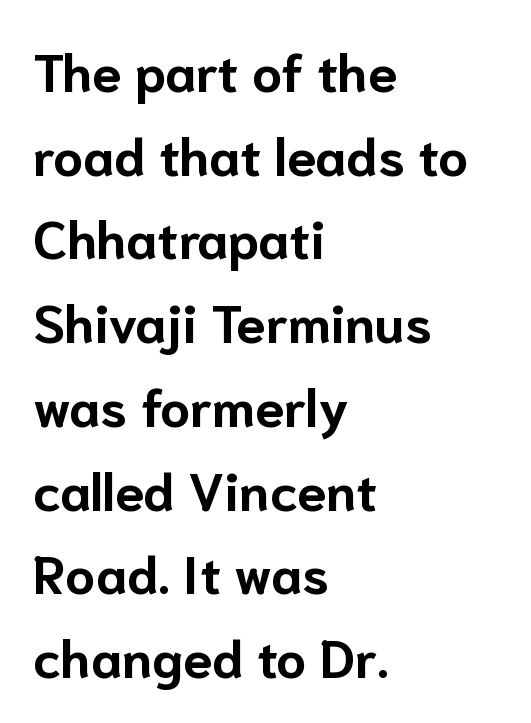
{"serif": "no", "italic": "no", "bold": "yes", "weight": "bold", "width": "normal", "stroke_contrast": "low", "x_height": "medium", "monospaced": "no", "underline": "no", "align": "left", "line_spacing": "normal", "line_spacing_ratio": 1.58, "letter_spacing": "normal", "letter_spacing_em": 0.0, "glyph_px": 53}
